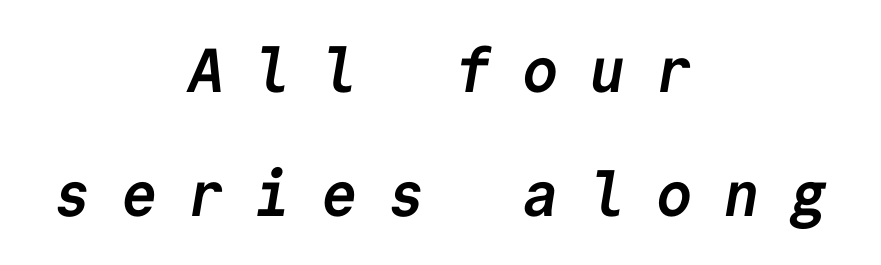
Q: Is the text bold? A: Yes.
Q: Is the typeface a serif or a sans-serif typeface? A: Sans-serif.
Q: Is the text underlined? A: No.
Q: How is the paragraph aligned? A: Centered.
Q: Is the spacing between letters normal or unusually wide? A: Unusually wide.
Q: Is the spacing between lines tight, normal or loose? A: Loose.
Q: Width (condensed, normal, or wide)? A: Normal.
Q: Stroke contrast? A: Low.
Q: x-height? A: Medium.
Q: Monospaced? A: Yes.
